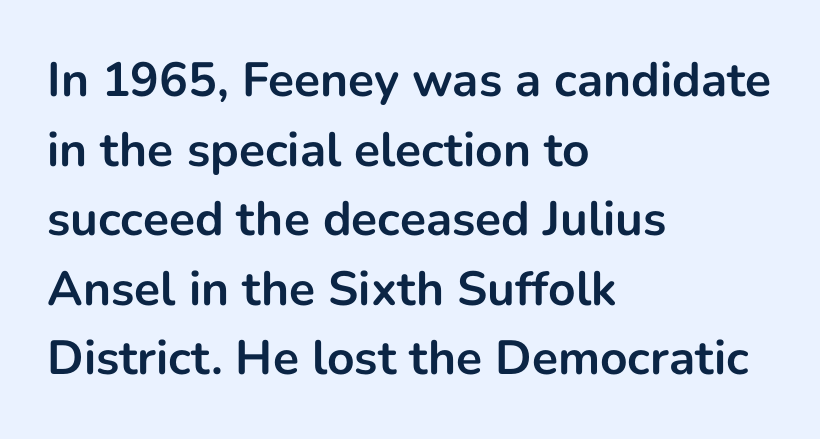
The image shows 48 px bold sans-serif type, upright; set left-aligned, normal line spacing (1.45x), normal letter spacing, not underlined; low stroke contrast and a medium x-height.
